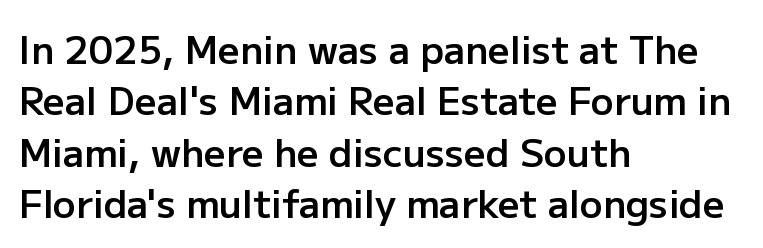
Caption: standard tracking, unaltered. In terms of letterform style, serifs are entirely absent. What's the leading like? Ordinary, nothing unusual. No italicization has been applied; the sample stays upright. These words are printed semibold, heavier than regular yet not bold. You could not count columns in this text — the font is proportionally spaced.
